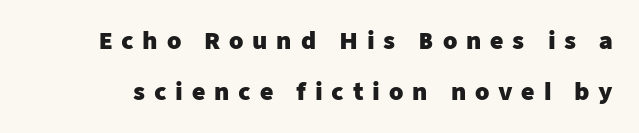
Regarding leading, the lines here are spaced well apart. A roman cut, with each character standing at attention. The zone under the glyphs is completely vacant. Pretty heavy lettering here — definitely bold. Caption: expanded tracking, letters set apart.
